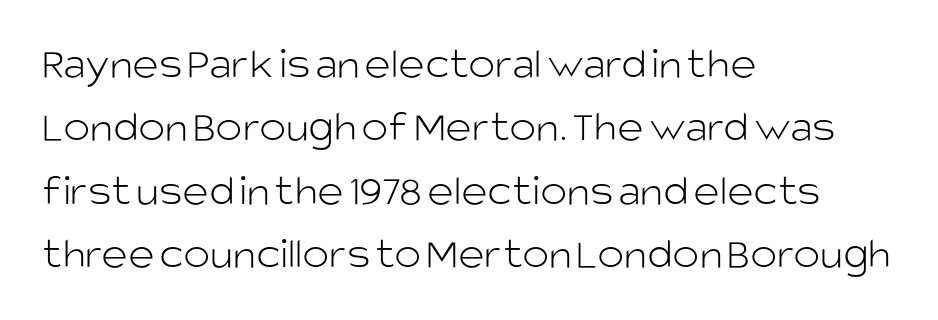
Plain, unruled lines of type. A typesetter would call this leading conventional body-copy spacing. When letters stand straight like this, we call the style roman or upright. Classification — sans serif. The typesetter chose a ragged-right arrangement here. The typeface has the unassuming heft of standard copy or less.
